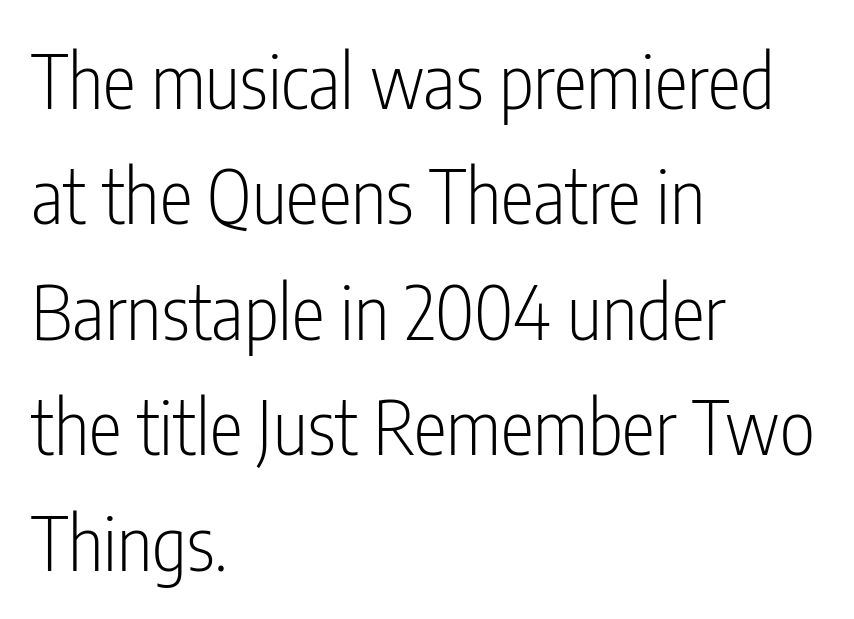
The image shows 75 px light, condensed sans-serif type, upright; set left-aligned, normal line spacing (1.54x), normal letter spacing, not underlined; low stroke contrast and a medium x-height.
